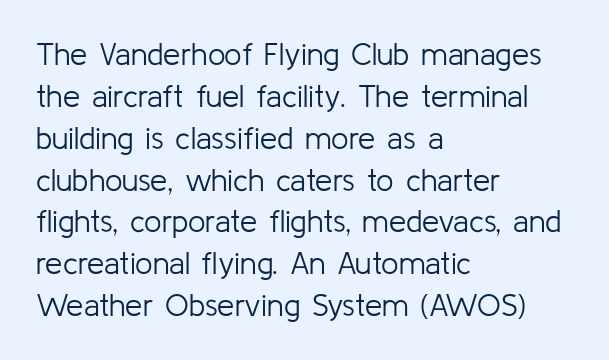
Is there any slant? The stems are plumb. The rendering uses a moderate line-height, typical for paragraphs. The rendering shows plain stroke endings on the letterforms — a sans-serif design. A clean baseline with only descenders dipping below it.
